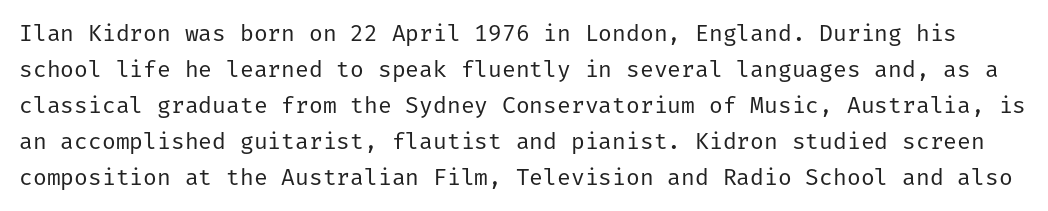
Q: Is the text bold? A: No.
Q: Is the text italic (slanted)? A: No, it is upright.
Q: Is the text underlined? A: No.
Q: Is the spacing between letters normal or unusually wide? A: Normal.
Q: Is the spacing between lines tight, normal or loose? A: Normal.
